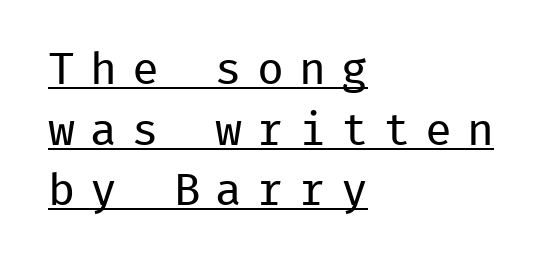
The image shows 45 px regular-weight sans-serif type, upright, monospaced; set left-aligned, normal line spacing (1.35x), unusually wide letter spacing (+0.33 em), underlined; low stroke contrast and a medium x-height.
